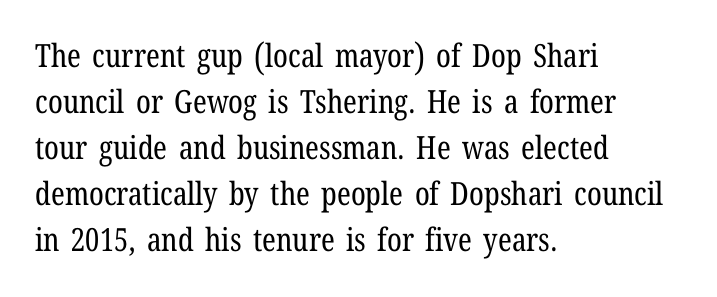
Q: Is the text bold? A: No.
Q: Is the text italic (slanted)? A: No, it is upright.
Q: Is the typeface a serif or a sans-serif typeface? A: Serif.
Q: Is the text underlined? A: No.
Q: How is the paragraph aligned? A: Left-aligned.
Q: Is the spacing between letters normal or unusually wide? A: Normal.
Q: Is the spacing between lines tight, normal or loose? A: Normal.
Q: Width (condensed, normal, or wide)? A: Condensed.
Q: Stroke contrast? A: Low.
Q: x-height? A: Medium.
Q: Monospaced? A: No.
